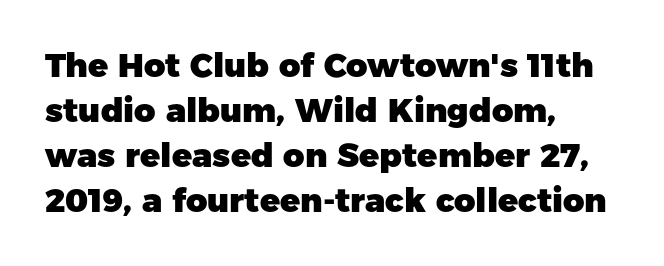
Lines of text with bare space underneath. Notice how descenders clear the ascenders below comfortably — that's standard leading. In terms of posture, this sample is upright. Type style note: lacks serifs.
